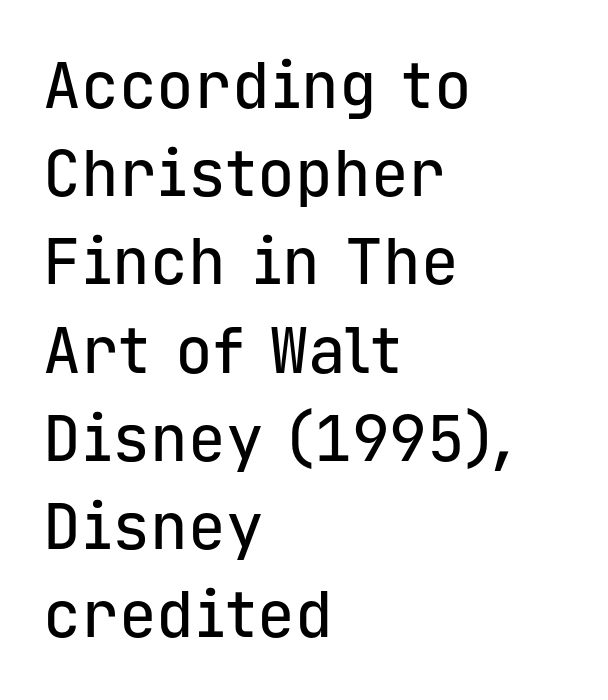
{"serif": "no", "italic": "no", "width": "normal", "stroke_contrast": "low", "x_height": "medium", "monospaced": "yes", "underline": "no", "align": "left", "line_spacing": "normal", "line_spacing_ratio": 1.4, "letter_spacing": "normal", "letter_spacing_em": 0.0, "glyph_px": 63}
